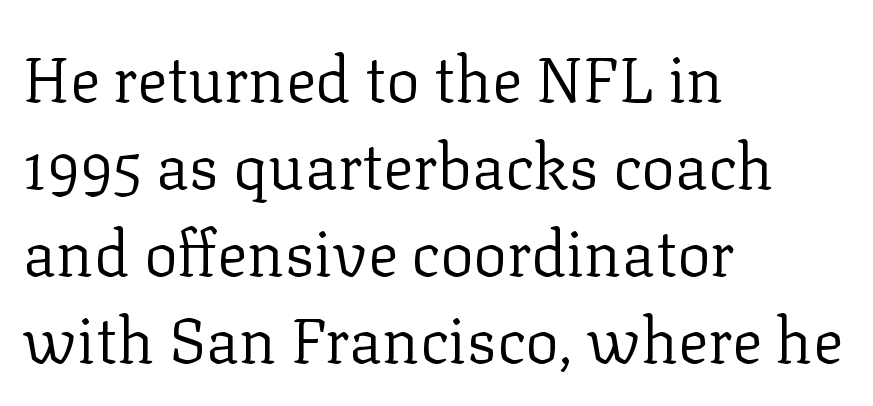
The image shows 63 px regular-weight serif type, upright; set left-aligned, normal line spacing (1.38x), normal letter spacing, not underlined; low stroke contrast and a medium x-height.
